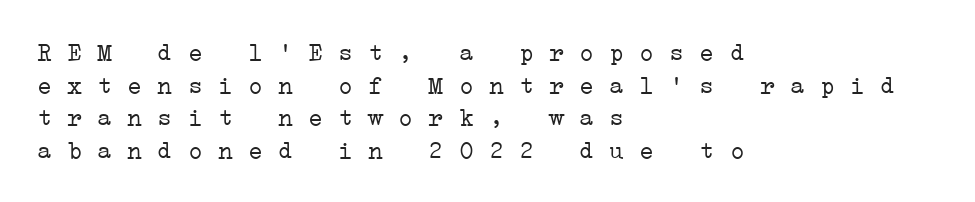
The image shows 25 px text type; set left-aligned, normal line spacing (1.31x), normal letter spacing, not underlined.
